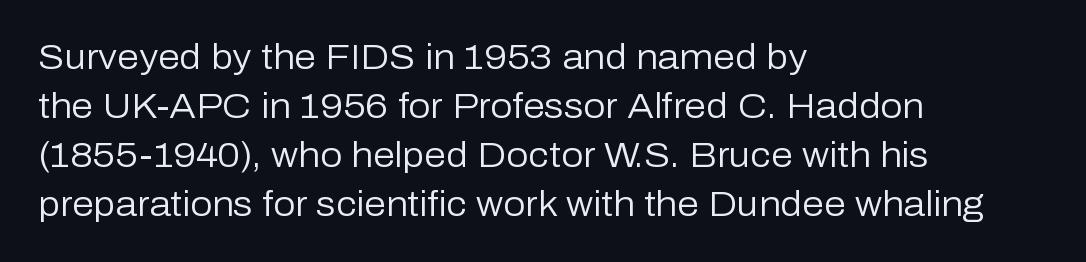
Q: Is the text bold? A: No.
Q: Is the text italic (slanted)? A: No, it is upright.
Q: Is the typeface a serif or a sans-serif typeface? A: Sans-serif.
Q: Is the text underlined? A: No.
Q: How is the paragraph aligned? A: Left-aligned.
Q: Is the spacing between letters normal or unusually wide? A: Normal.
Q: Is the spacing between lines tight, normal or loose? A: Normal.
Q: Width (condensed, normal, or wide)? A: Normal.
Q: Stroke contrast? A: Low.
Q: x-height? A: Medium.
Q: Monospaced? A: No.
